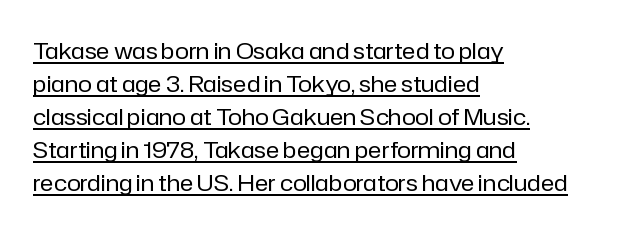
{"italic": "no", "bold": "no", "underline": "yes", "align": "left", "line_spacing": "normal", "line_spacing_ratio": 1.43, "letter_spacing": "normal", "letter_spacing_em": 0.0, "glyph_px": 23}
